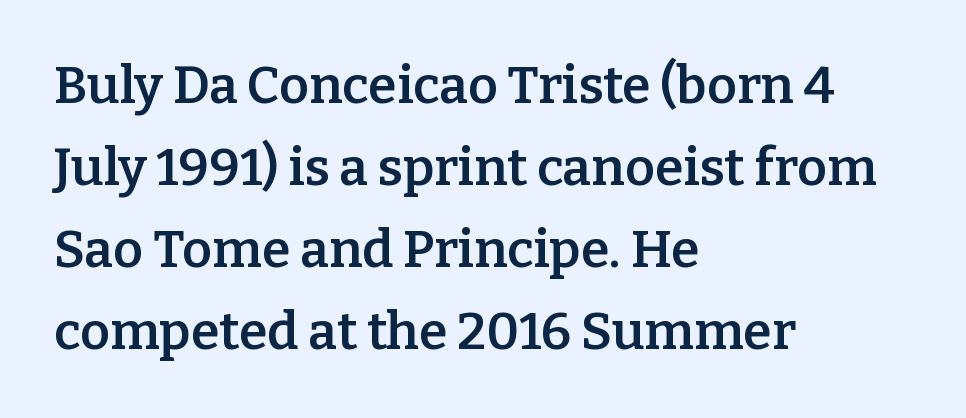
{"serif": "yes", "italic": "no", "bold": "semi", "weight": "semibold", "width": "normal", "stroke_contrast": "low", "x_height": "medium", "monospaced": "no", "underline": "no", "align": "left", "line_spacing": "normal", "line_spacing_ratio": 1.58, "letter_spacing": "normal", "letter_spacing_em": 0.0, "glyph_px": 52}
